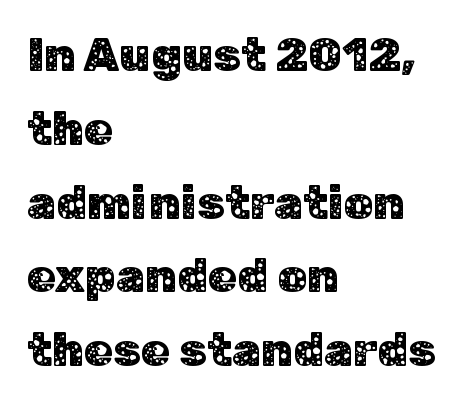
{"serif": "no", "italic": "no", "width": "normal", "stroke_contrast": "low", "x_height": "medium", "monospaced": "no", "underline": "no", "align": "left", "line_spacing": "normal", "line_spacing_ratio": 1.57, "letter_spacing": "normal", "letter_spacing_em": 0.0, "glyph_px": 47}
